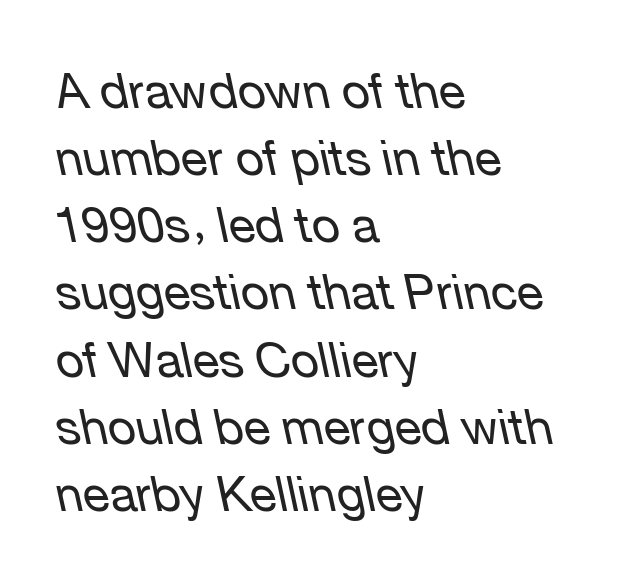
Q: Is the text bold? A: No.
Q: Is the text italic (slanted)? A: Yes, it leans left by about 12 degrees.
Q: Is the text underlined? A: No.
Q: How is the paragraph aligned? A: Left-aligned.
Q: Is the spacing between letters normal or unusually wide? A: Normal.
Q: Is the spacing between lines tight, normal or loose? A: Normal.
Q: Width (condensed, normal, or wide)? A: Normal.
Q: Stroke contrast? A: Low.
Q: x-height? A: Medium.
Q: Monospaced? A: No.
